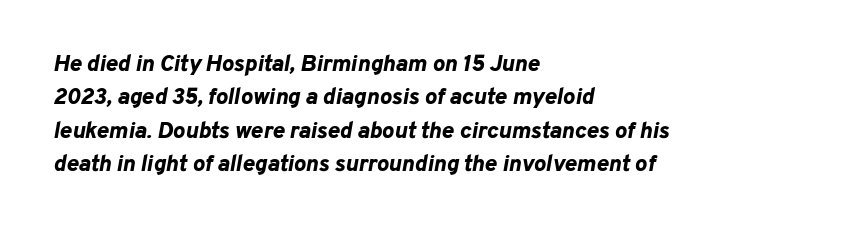
The image shows 23 px bold type, italic (leaning right); set left-aligned, normal line spacing (1.45x), normal letter spacing, not underlined.
